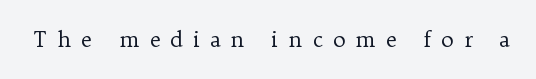
The image shows 21 px text type, upright; set unusually wide letter spacing (+0.48 em), not underlined.
